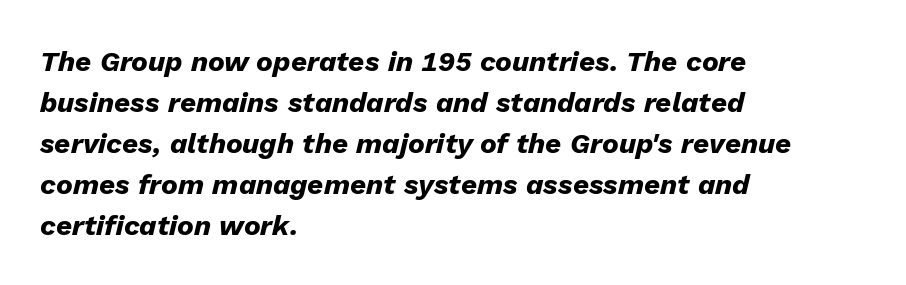
Q: Is the text bold? A: Yes.
Q: Is the text italic (slanted)? A: Yes, it leans right by about 13 degrees.
Q: Is the text underlined? A: No.
Q: How is the paragraph aligned? A: Left-aligned.
Q: Is the spacing between letters normal or unusually wide? A: Normal.
Q: Is the spacing between lines tight, normal or loose? A: Normal.
Q: Width (condensed, normal, or wide)? A: Normal.
Q: Stroke contrast? A: Low.
Q: x-height? A: Medium.
Q: Monospaced? A: No.
